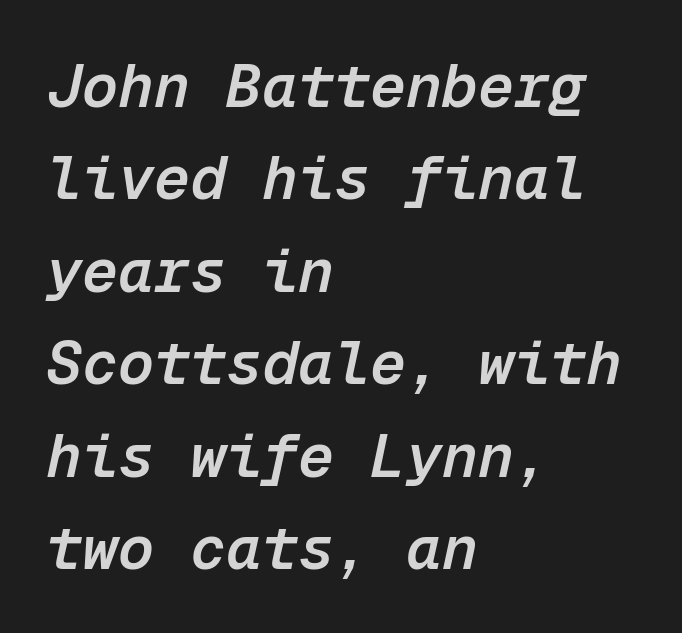
Each letter, wide or thin by design, is forced into the same width here. If you measured baseline to baseline, you'd find a middling distance. The type is set solid horizontally, with unmodified tracking. The strokes are fattened partway — semibold, not bold. Layout note: lines flush left.
